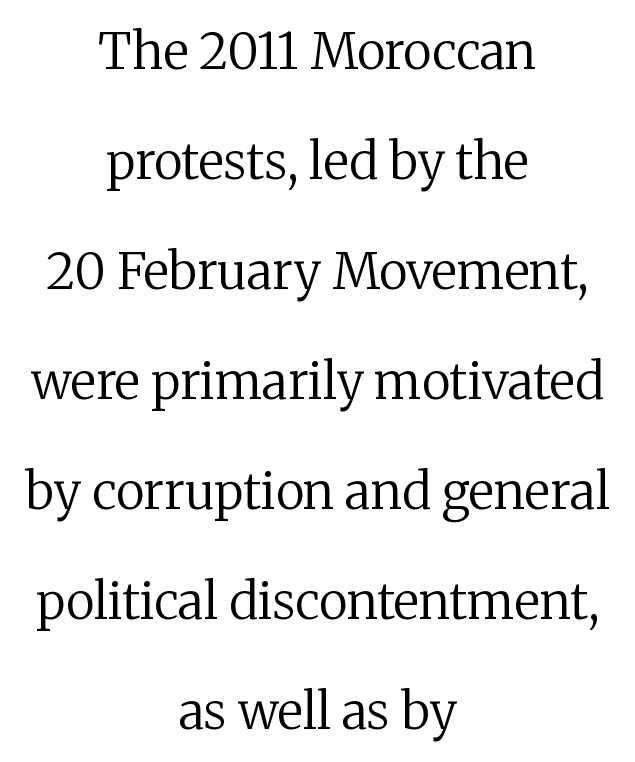
Q: Is the text bold? A: No.
Q: Is the text italic (slanted)? A: No, it is upright.
Q: Is the typeface a serif or a sans-serif typeface? A: Serif.
Q: Is the text underlined? A: No.
Q: How is the paragraph aligned? A: Centered.
Q: Is the spacing between letters normal or unusually wide? A: Normal.
Q: Is the spacing between lines tight, normal or loose? A: Loose.
Q: Width (condensed, normal, or wide)? A: Normal.
Q: Stroke contrast? A: Medium.
Q: x-height? A: Medium.
Q: Monospaced? A: No.
